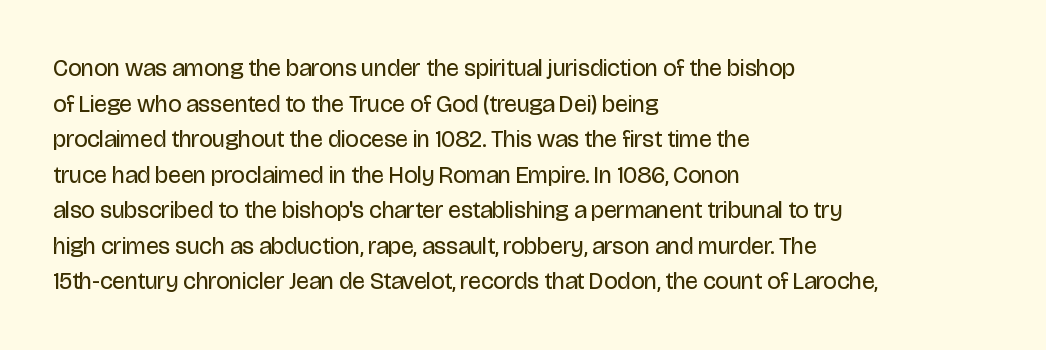
The image shows 24 px text type, upright; set left-aligned, normal line spacing (1.48x), normal letter spacing, not underlined.
